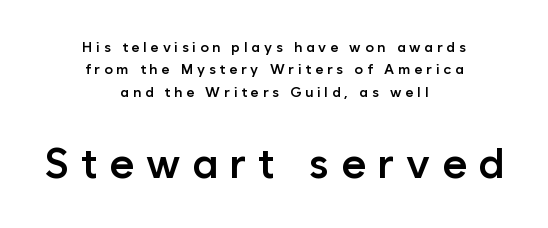
Tracking value appears strongly positive — letters spread wide. This block has exactly the height ordinary leading produces. Every character sits straight up, as roman type does. The second block has been scaled up relative to the first. The lines in this sample share a center point and differ in where they start and stop.
